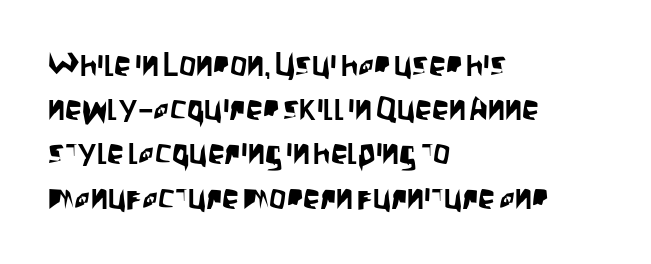
Q: Is the text italic (slanted)? A: No, it is upright.
Q: Is the typeface a serif or a sans-serif typeface? A: Sans-serif.
Q: Is the text underlined? A: No.
Q: How is the paragraph aligned? A: Left-aligned.
Q: Is the spacing between letters normal or unusually wide? A: Normal.
Q: Is the spacing between lines tight, normal or loose? A: Normal.
Q: Width (condensed, normal, or wide)? A: Condensed.
Q: Stroke contrast? A: Low.
Q: x-height? A: Large.
Q: Monospaced? A: No.
